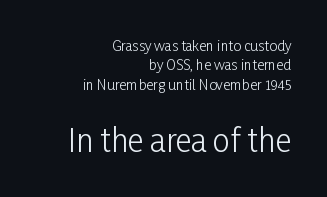
The image shows 31 px light, condensed sans-serif type, upright; set right-aligned, normal line spacing (1.39x), normal letter spacing, not underlined; the second (bottom) block is 2.21x larger; low stroke contrast and a medium x-height.
